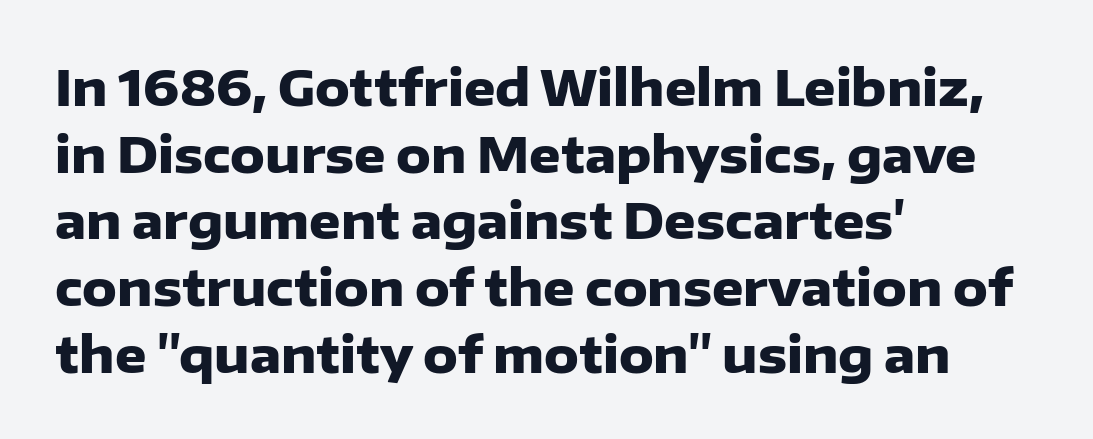
The image shows 49 px heavy sans-serif type, upright; set left-aligned, normal line spacing (1.36x), normal letter spacing, not underlined; low stroke contrast and a medium x-height.
